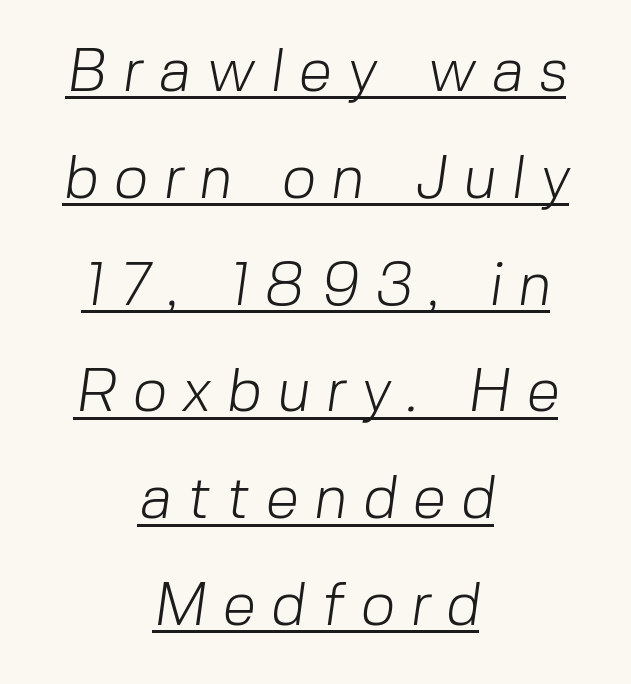
The letterforms sit at book weight or below. Display-style spreading of the glyphs; the letterfit is very open. Emphasis is given by a line drawn under the lettering. Nothing sits at the stroke ends, so this counts as sans-serif.
